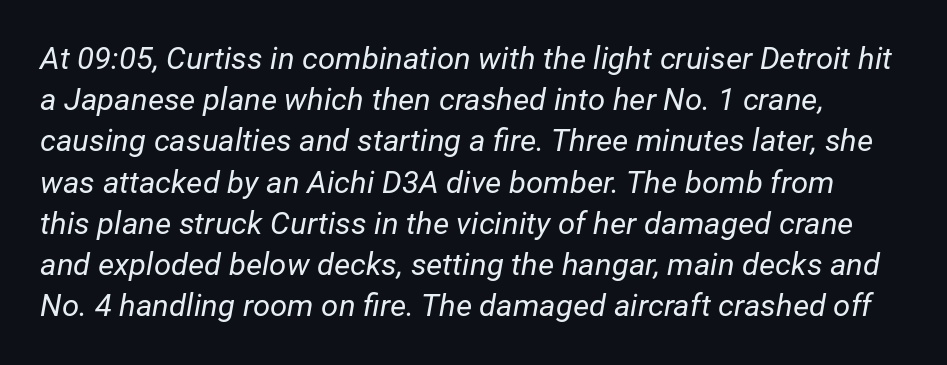
The image shows 31 px regular-weight type, italic (leaning right); set normal line spacing (1.33x), normal letter spacing, not underlined; low stroke contrast and a medium x-height.
